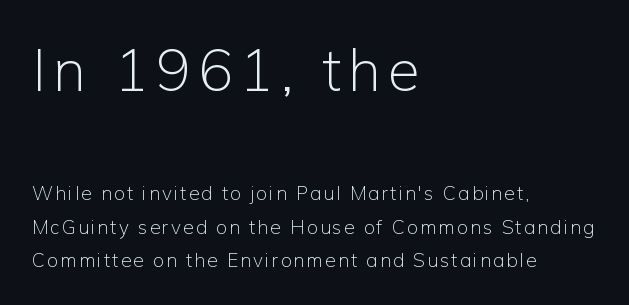
The image shows 58 px light sans-serif type, upright; set left-aligned, line spacing 1.76x, not underlined; the first (top) block is 3.05x larger; low stroke contrast and a medium x-height.
